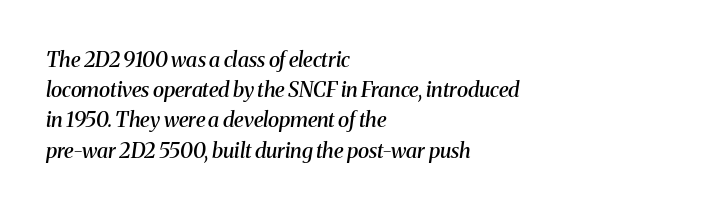
{"italic": "yes", "lean": "right", "slant_degrees": 8, "bold": "semi", "underline": "no", "align": "left", "line_spacing": "normal", "line_spacing_ratio": 1.44, "letter_spacing": "normal", "letter_spacing_em": 0.0, "glyph_px": 21}
